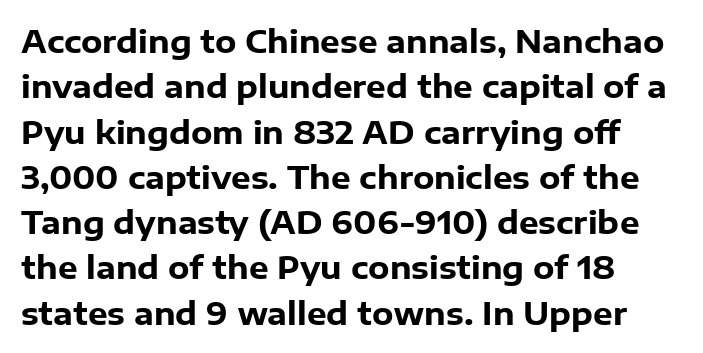
{"serif": "no", "italic": "no", "bold": "yes", "weight": "heavy", "width": "normal", "stroke_contrast": "low", "x_height": "medium", "monospaced": "no", "underline": "no", "line_spacing": "normal", "line_spacing_ratio": 1.46, "letter_spacing": "normal", "letter_spacing_em": 0.0, "glyph_px": 31}
